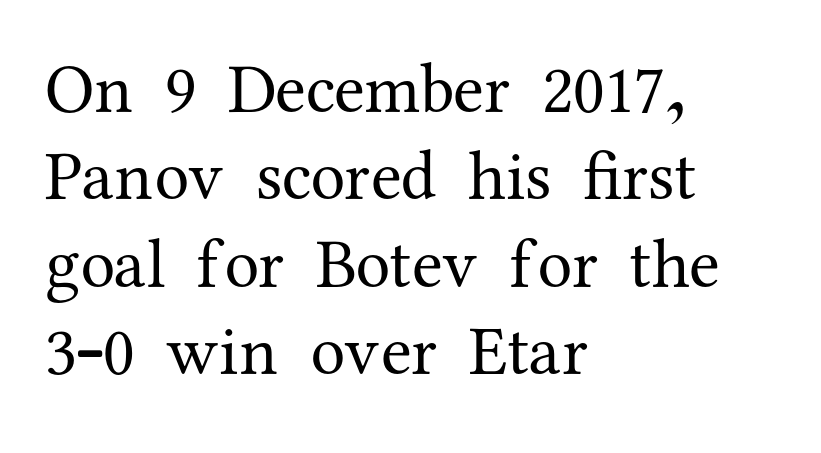
{"serif": "yes", "italic": "no", "bold": "no", "weight": "regular", "width": "normal", "stroke_contrast": "medium", "x_height": "medium", "monospaced": "no", "underline": "no", "align": "left", "line_spacing": "normal", "line_spacing_ratio": 1.25, "letter_spacing": "normal", "letter_spacing_em": 0.0, "glyph_px": 70}
